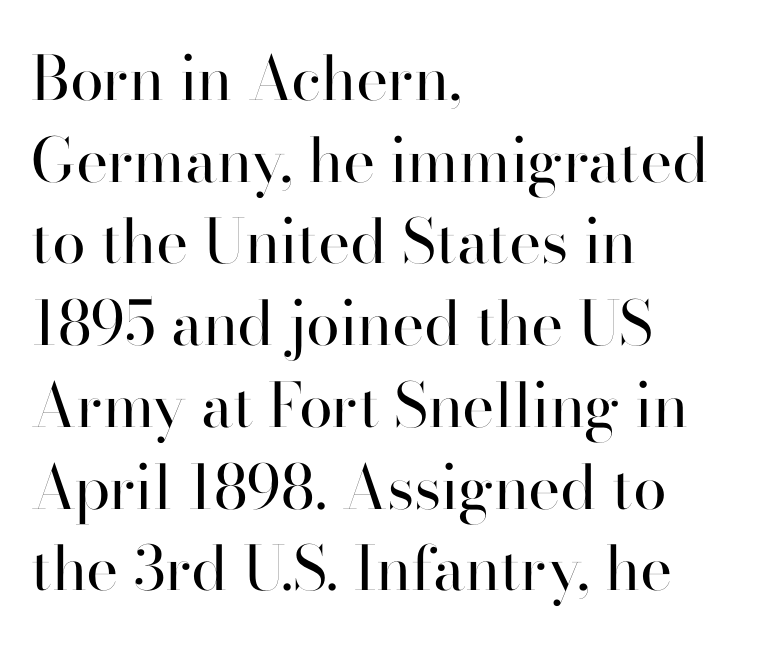
Q: Is the text bold? A: No.
Q: Is the text italic (slanted)? A: No, it is upright.
Q: Is the typeface a serif or a sans-serif typeface? A: Sans-serif.
Q: Is the text underlined? A: No.
Q: How is the paragraph aligned? A: Left-aligned.
Q: Is the spacing between letters normal or unusually wide? A: Normal.
Q: Is the spacing between lines tight, normal or loose? A: Normal.
Q: Width (condensed, normal, or wide)? A: Normal.
Q: Stroke contrast? A: High.
Q: x-height? A: Small.
Q: Monospaced? A: No.
